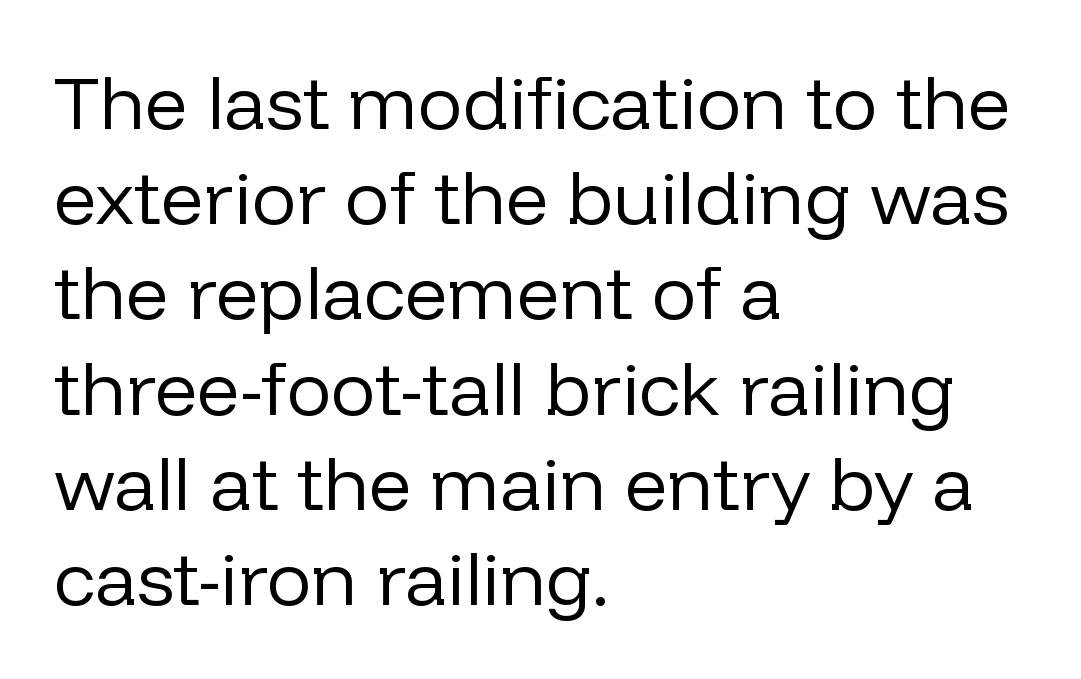
Q: Is the text bold? A: No.
Q: Is the text italic (slanted)? A: No, it is upright.
Q: Is the typeface a serif or a sans-serif typeface? A: Sans-serif.
Q: Is the text underlined? A: No.
Q: How is the paragraph aligned? A: Left-aligned.
Q: Is the spacing between letters normal or unusually wide? A: Normal.
Q: Is the spacing between lines tight, normal or loose? A: Normal.
Q: Width (condensed, normal, or wide)? A: Normal.
Q: Stroke contrast? A: Low.
Q: x-height? A: Medium.
Q: Monospaced? A: No.
